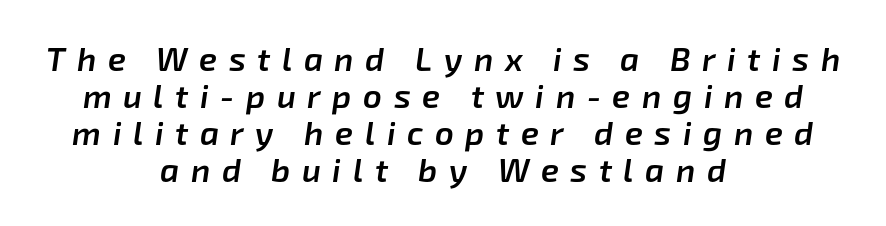
{"italic": "yes", "lean": "right", "slant_degrees": 8, "bold": "semi", "weight": "semibold", "width": "normal", "stroke_contrast": "low", "x_height": "medium", "monospaced": "no", "underline": "no", "align": "center", "line_spacing": "tight", "line_spacing_ratio": 1.12, "letter_spacing": "wide", "letter_spacing_em": 0.35, "glyph_px": 33}
